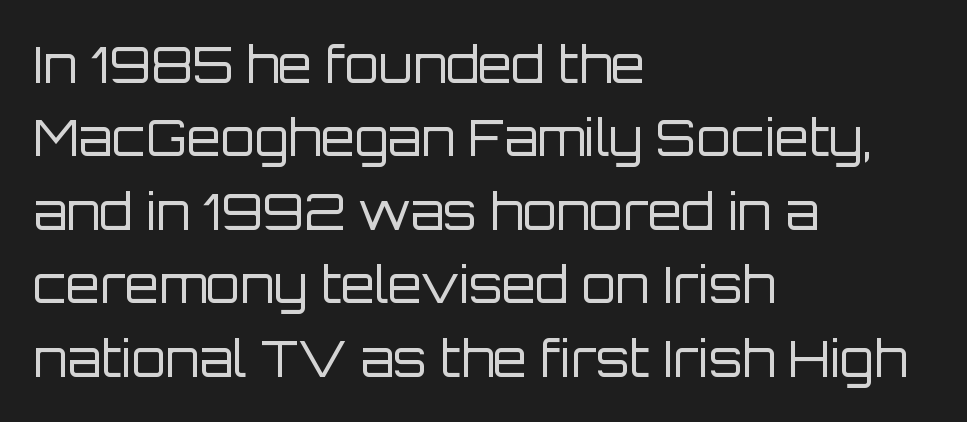
{"serif": "no", "italic": "no", "bold": "no", "weight": "regular", "width": "normal", "stroke_contrast": "low", "x_height": "large", "monospaced": "no", "underline": "no", "align": "left", "line_spacing": "normal", "line_spacing_ratio": 1.5, "letter_spacing": "normal", "letter_spacing_em": 0.0, "glyph_px": 49}
